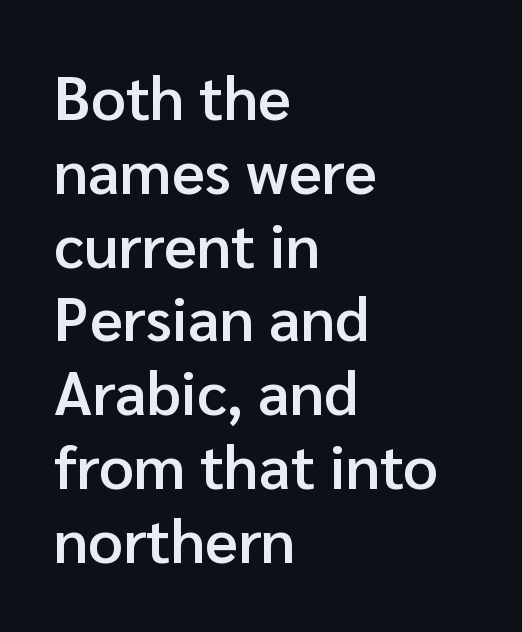
Font category for this specimen: sans-serif. Looks like regular typesetting: each glyph gets only the width it needs. What stands out about the letter spacing? Nothing — it is the standard amount. Casual observation: everything's shoved over to the left.
